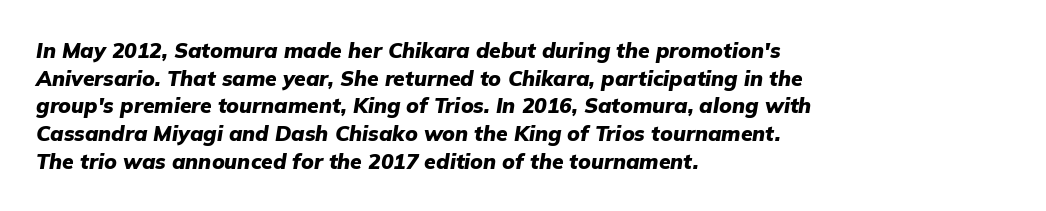
The image shows 21 px bold type, italic (leaning right); set left-aligned, normal line spacing (1.32x), normal letter spacing, not underlined.
